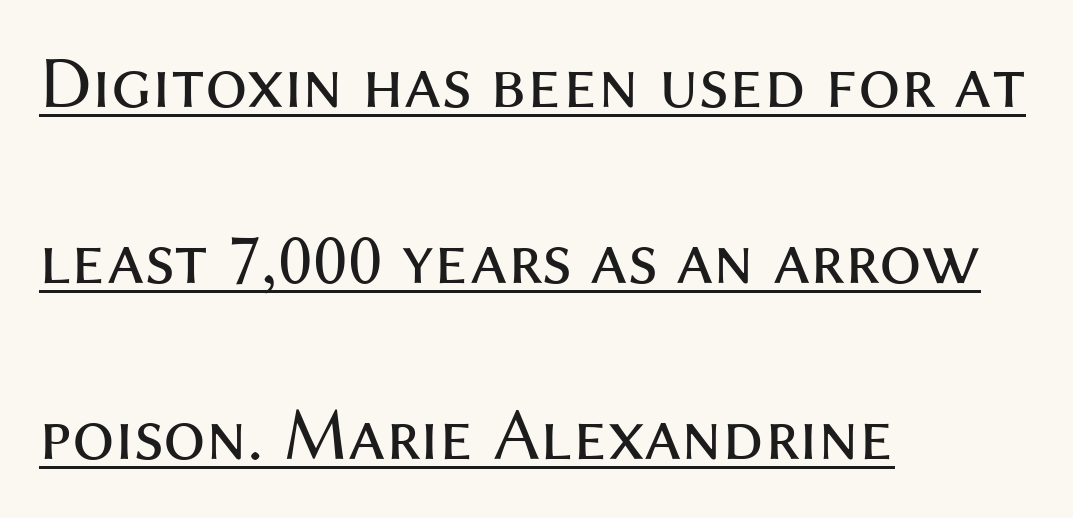
{"serif": "no", "italic": "no", "bold": "no", "weight": "regular", "width": "normal", "stroke_contrast": "medium", "x_height": "medium", "monospaced": "no", "underline": "yes", "align": "left", "line_spacing": "loose", "line_spacing_ratio": 2.35, "letter_spacing": "normal", "letter_spacing_em": 0.0, "glyph_px": 75}
